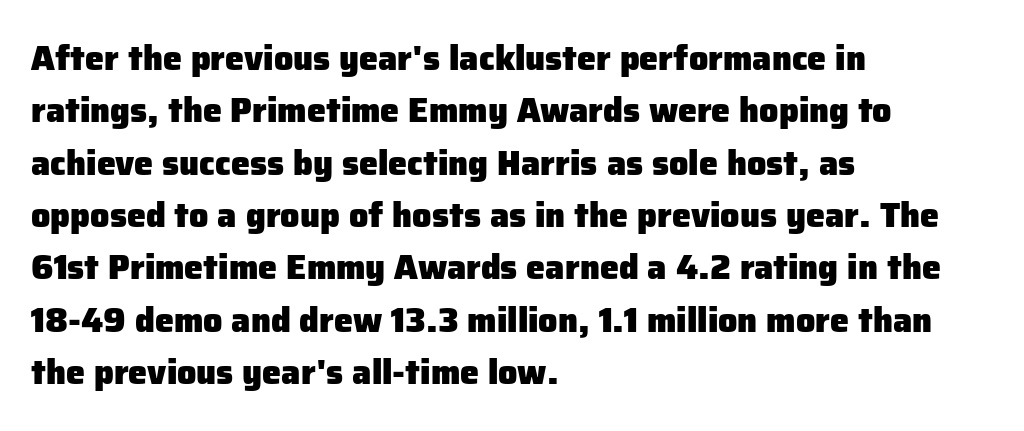
Every stem runs plumb, perpendicular to the baseline. Inter-character spacing is left at the font's built-in metrics. Summary of weight: heavy, a full bold. The lines in this sample share a left origin and differ only in where they stop. Here the designer chose a conventional face with non-uniform glyph widths. The area under the type is left untouched.
